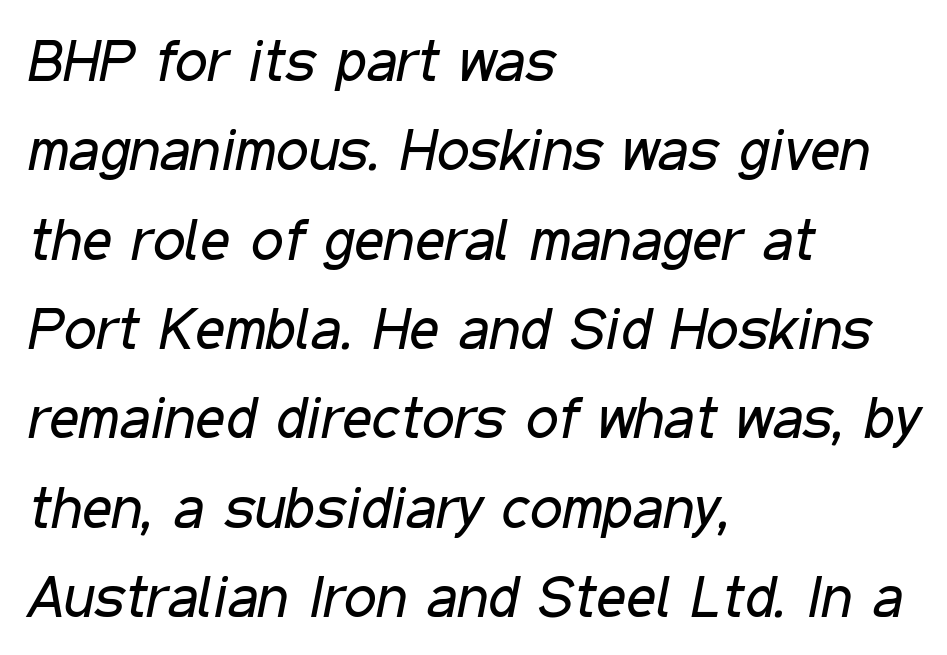
The image shows 58 px regular-weight, condensed type, italic (leaning right); set left-aligned, normal line spacing (1.54x), normal letter spacing, not underlined; low stroke contrast and a medium x-height.
